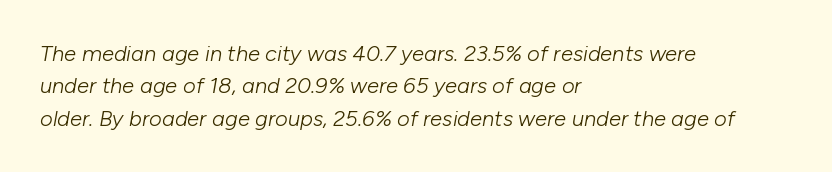
The image shows 22 px text type, italic (leaning right); set left-aligned, normal line spacing (1.47x), normal letter spacing, not underlined.
